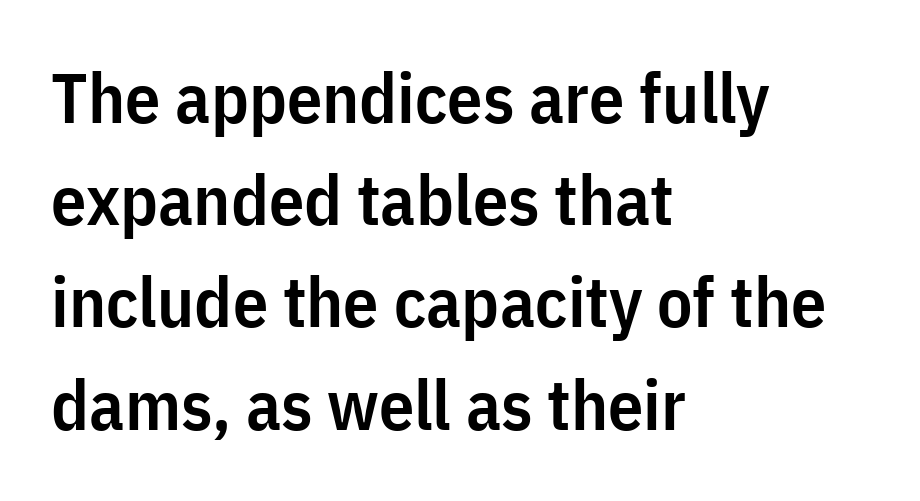
The image shows 70 px semibold, condensed sans-serif type, upright; set left-aligned, normal line spacing (1.46x), normal letter spacing, not underlined; low stroke contrast and a medium x-height.
